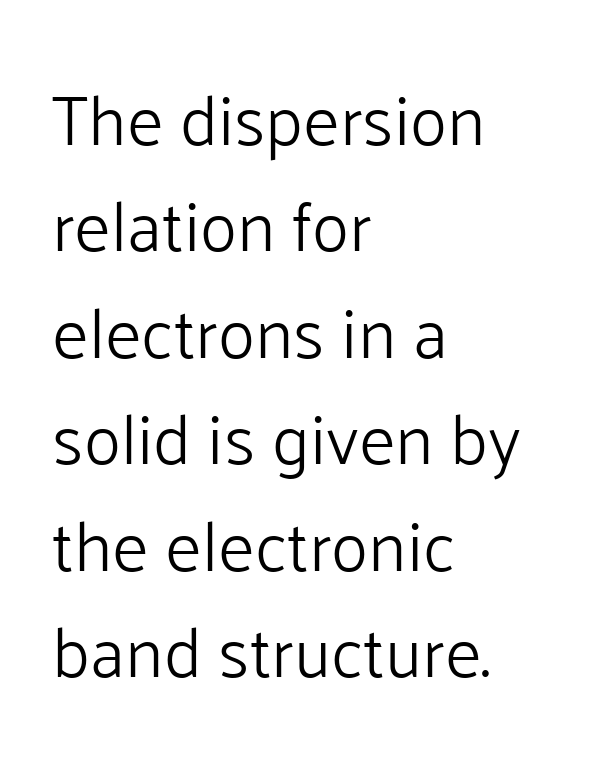
Note the varied advance widths — an 'i' is clearly narrower than an 'm'. A classic flush-left, rag-right setting is used for this passage. This rendering features lettering with no underline. Heaviness? Minimal to ordinary, like unemphasized prose. Successive baselines arrive at the customary interval. Nothing unusual about the tracking: characters are spaced as the font intends.
